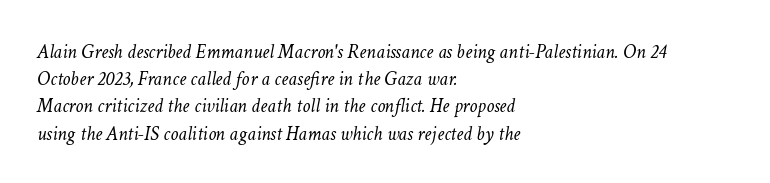
The image shows 20 px text type, italic (leaning right); set left-aligned, normal line spacing (1.36x), normal letter spacing, not underlined.
